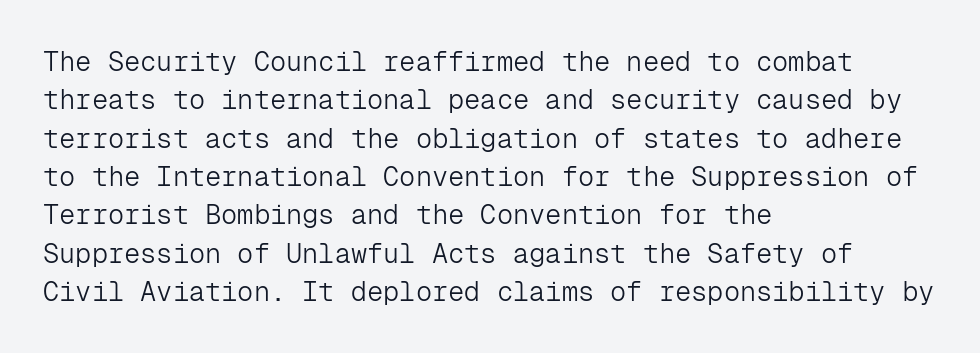
{"italic": "no", "bold": "no", "underline": "no", "align": "left", "line_spacing": "normal", "line_spacing_ratio": 1.42, "letter_spacing": "normal", "letter_spacing_em": 0.0, "glyph_px": 27}
